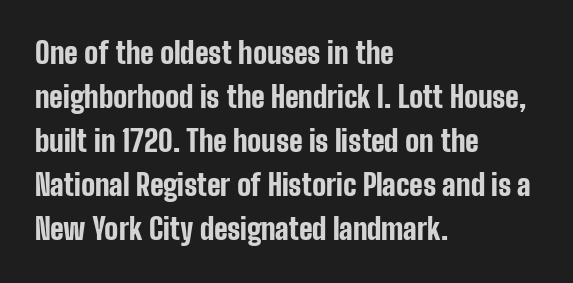
Letterform terminals end flat and unadorned throughout the passage. The line texture is even and compact thanks to regular tracking. Do the letters lean? They stand straight. Quick note: underline off. Which margin do the lines hug? The left one — the right edge is uneven.
